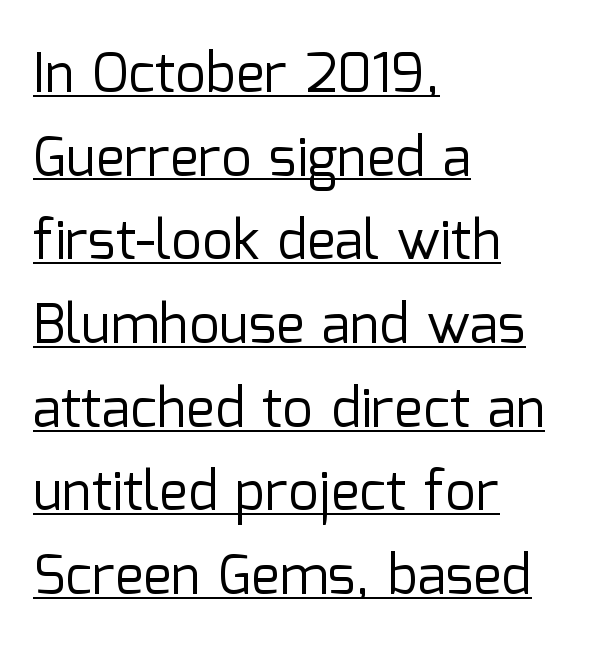
Q: Is the text bold? A: No.
Q: Is the text italic (slanted)? A: No, it is upright.
Q: Is the typeface a serif or a sans-serif typeface? A: Sans-serif.
Q: Is the text underlined? A: Yes.
Q: How is the paragraph aligned? A: Left-aligned.
Q: Is the spacing between letters normal or unusually wide? A: Normal.
Q: Is the spacing between lines tight, normal or loose? A: Normal.
Q: Width (condensed, normal, or wide)? A: Normal.
Q: Stroke contrast? A: Low.
Q: x-height? A: Medium.
Q: Monospaced? A: No.
